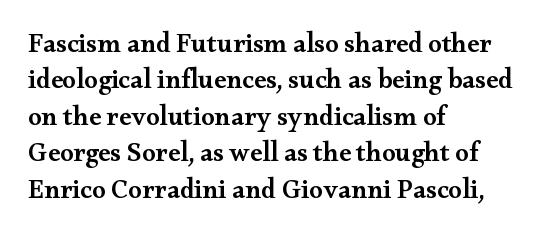
{"italic": "no", "bold": "semi", "underline": "no", "align": "left", "line_spacing": "normal", "line_spacing_ratio": 1.35, "letter_spacing": "normal", "letter_spacing_em": 0.0, "glyph_px": 27}
